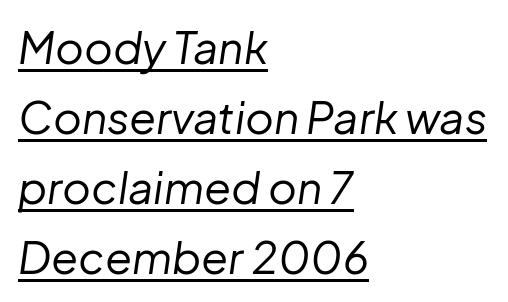
{"italic": "yes", "lean": "right", "slant_degrees": 8, "bold": "no", "weight": "regular", "width": "normal", "stroke_contrast": "low", "x_height": "medium", "monospaced": "no", "underline": "yes", "align": "left", "line_spacing": "normal", "line_spacing_ratio": 1.59, "letter_spacing": "normal", "letter_spacing_em": 0.0, "glyph_px": 44}
